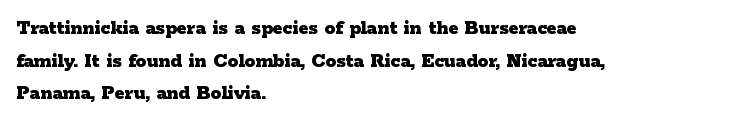
Q: Is the text bold? A: Yes.
Q: Is the text italic (slanted)? A: No, it is upright.
Q: Is the text underlined? A: No.
Q: How is the paragraph aligned? A: Left-aligned.
Q: Is the spacing between letters normal or unusually wide? A: Normal.
Q: Is the spacing between lines tight, normal or loose? A: Normal.
